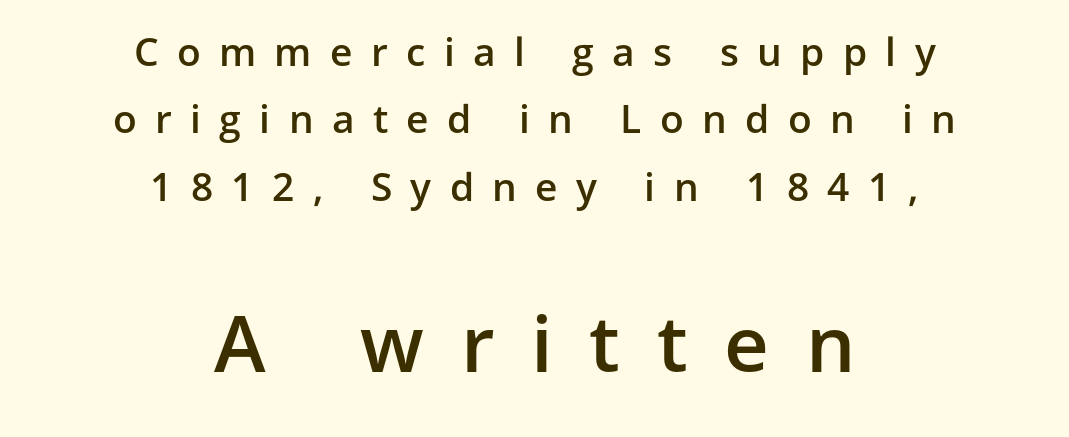
The image shows 78 px semibold sans-serif type, upright; set centered, line spacing 1.73x, unusually wide letter spacing (+0.47 em), not underlined; the second (bottom) block is 2.0x larger; low stroke contrast and a medium x-height.
